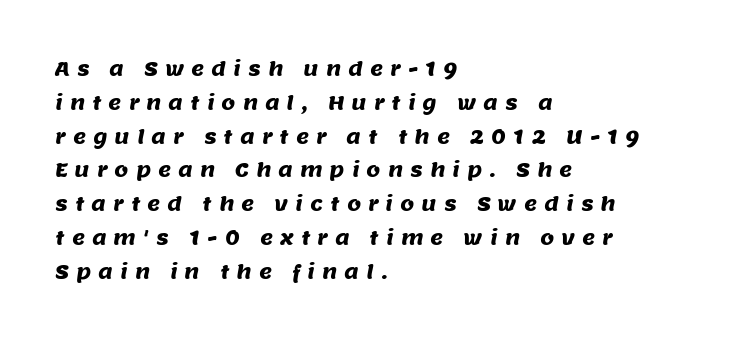
The image shows 20 px text type; set left-aligned, normal line spacing (1.69x), unusually wide letter spacing (+0.35 em), not underlined.
